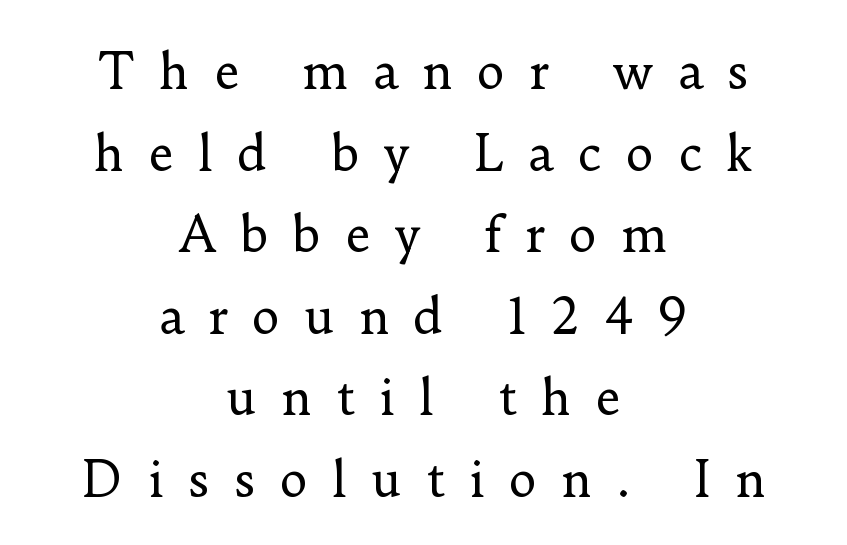
The image shows 48 px regular-weight serif type, upright; set centered, normal line spacing (1.7x), unusually wide letter spacing (+0.5 em), not underlined; low stroke contrast and a small x-height.
